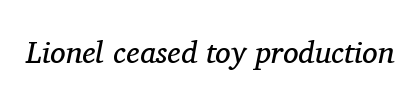
The glyphs in this specimen are seriffed. Anything drawn beneath the words? Only blank space. Compared with a typical body face, this is equally light or lighter still. Rendered with sloped, italic letterforms.
